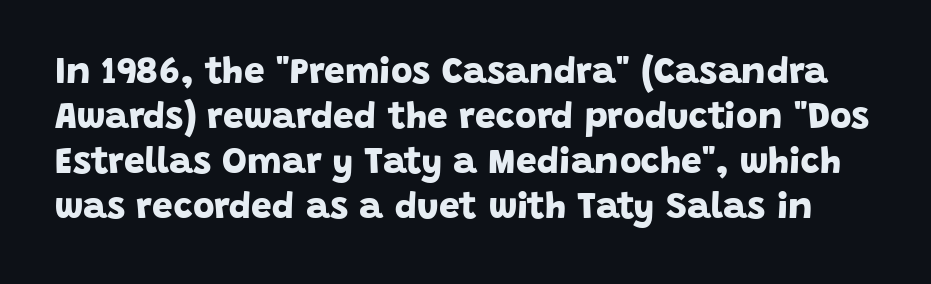
The image shows 37 px bold sans-serif type; set line spacing 1.22x, normal letter spacing, not underlined; low stroke contrast and a large x-height.
